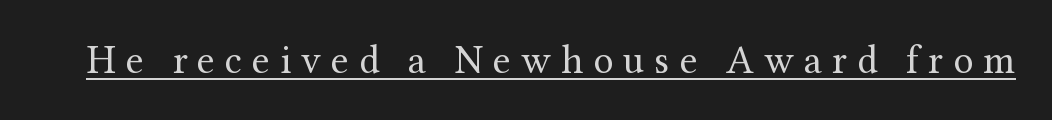
Q: Is the text bold? A: No.
Q: Is the text italic (slanted)? A: No, it is upright.
Q: Is the typeface a serif or a sans-serif typeface? A: Serif.
Q: Is the text underlined? A: Yes.
Q: Is the spacing between letters normal or unusually wide? A: Unusually wide.
Q: Width (condensed, normal, or wide)? A: Normal.
Q: Stroke contrast? A: Medium.
Q: x-height? A: Medium.
Q: Monospaced? A: No.
